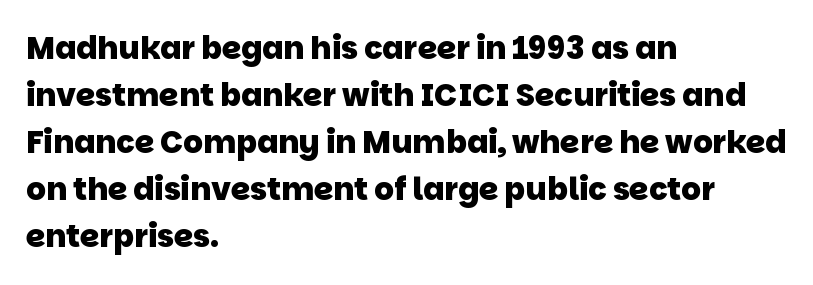
The image shows 31 px heavy sans-serif type; set left-aligned, normal line spacing (1.52x), normal letter spacing, not underlined; low stroke contrast and a large x-height.
